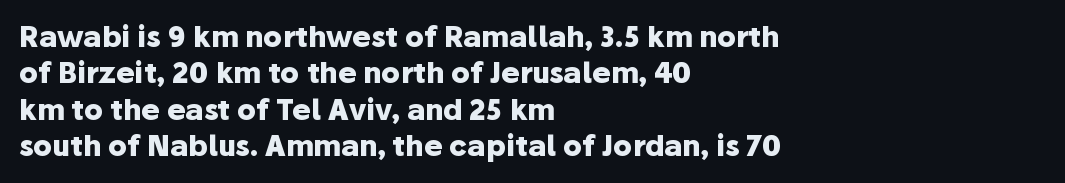
No italicization has been applied; the sample stays upright. Looks like regular typesetting: each glyph gets only the width it needs. Heavy-handed strokes throughout: this text is bold. The rag falls on the right side of this text block.
